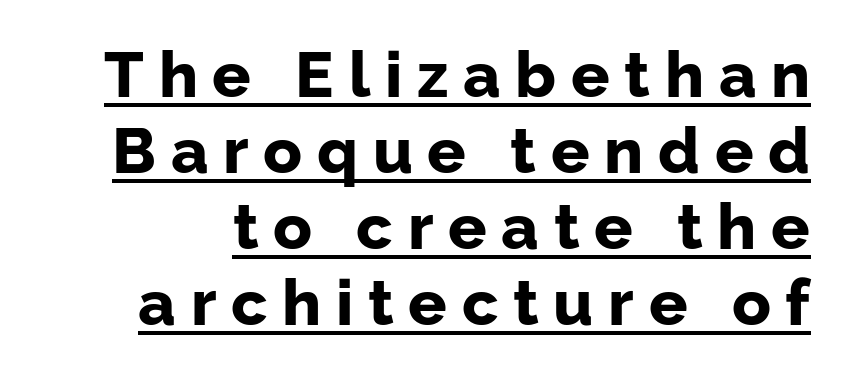
Q: Is the text bold? A: Yes.
Q: Is the text italic (slanted)? A: No, it is upright.
Q: Is the typeface a serif or a sans-serif typeface? A: Sans-serif.
Q: Is the text underlined? A: Yes.
Q: Is the spacing between letters normal or unusually wide? A: Unusually wide.
Q: Width (condensed, normal, or wide)? A: Normal.
Q: Stroke contrast? A: Low.
Q: x-height? A: Medium.
Q: Monospaced? A: No.
